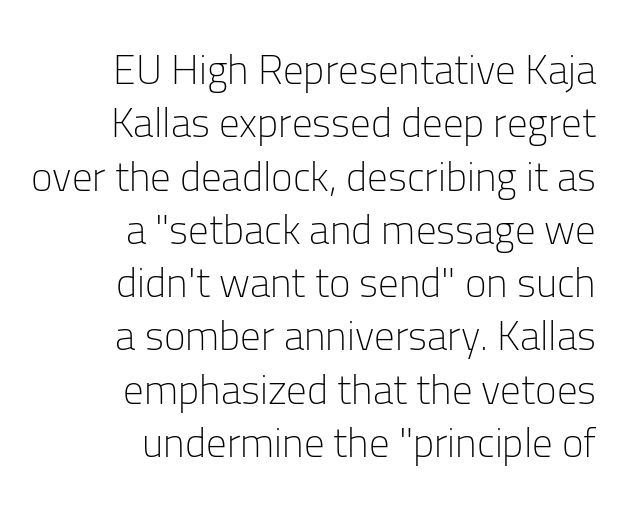
In CSS terms this would be text-align: right. Honestly, the letter spacing is just normal — you wouldn't notice it. The passage shown is not bold in any degree. The rows are spaced the way most documents space them. The letters stand straight up with perfectly vertical stems. Underlining? Definitely not there.
